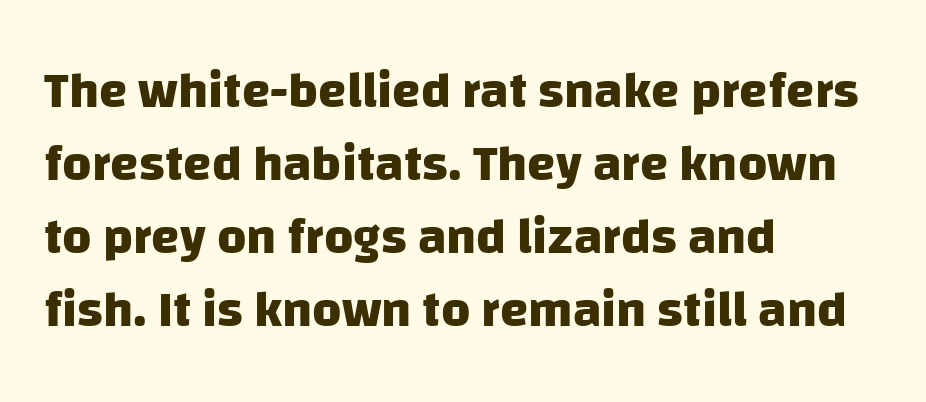
{"serif": "no", "bold": "yes", "weight": "heavy", "width": "normal", "stroke_contrast": "low", "x_height": "large", "monospaced": "no", "underline": "no", "align": "left", "line_spacing": "normal", "line_spacing_ratio": 1.43, "letter_spacing": "normal", "letter_spacing_em": 0.0, "glyph_px": 51}
